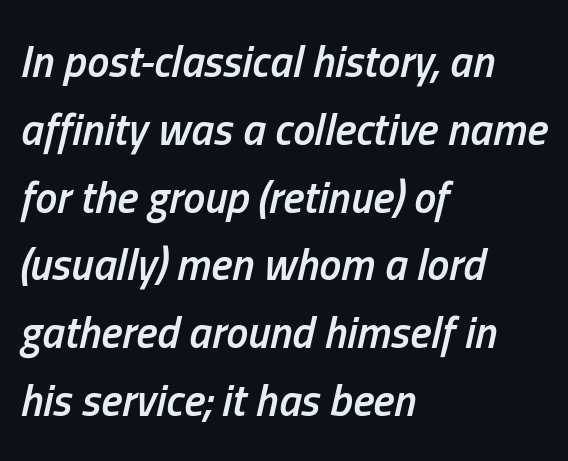
Italic? Definitely — the glyphs are oblique. Bare-footed words on every line. Think of a printed novel: that variable character pitch is what you see here. The rendering keeps characters at their native spacing.
